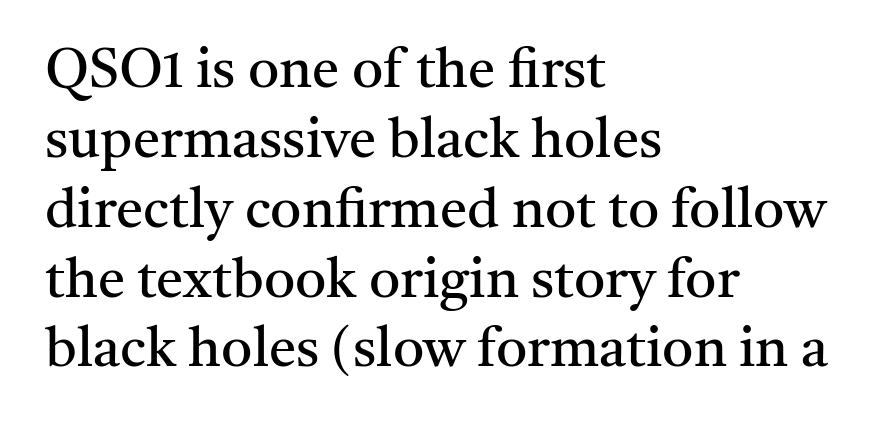
Descenders are the only things crossing below the line. Baseline-to-baseline distance is the conventional proportion of letter height. The passage shown is not bold in any degree. Spacing verdict: proportional, widths tailored to each character. The passage is arranged the way most books set body copy — flush left. Observe the serifs anchoring each vertical stroke in this sample.
